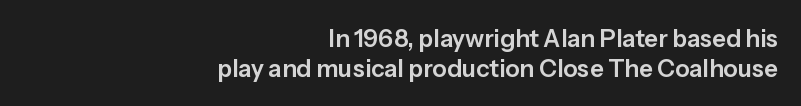
The image shows 24 px text type, upright; set right-aligned, normal line spacing (1.25x), normal letter spacing, not underlined.
